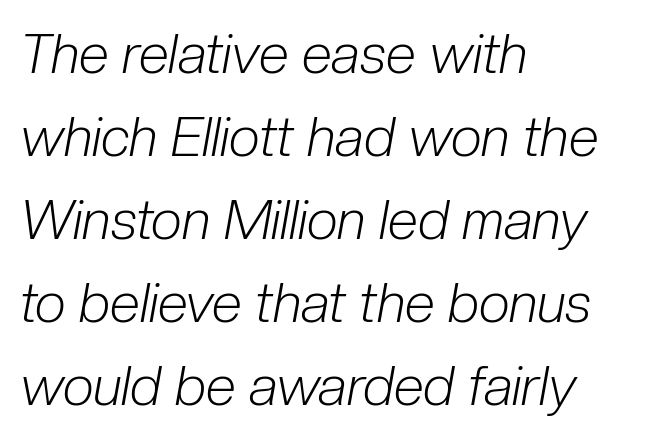
The image shows 55 px light, condensed type, italic (leaning right); set left-aligned, normal line spacing (1.51x), normal letter spacing, not underlined; low stroke contrast and a medium x-height.
